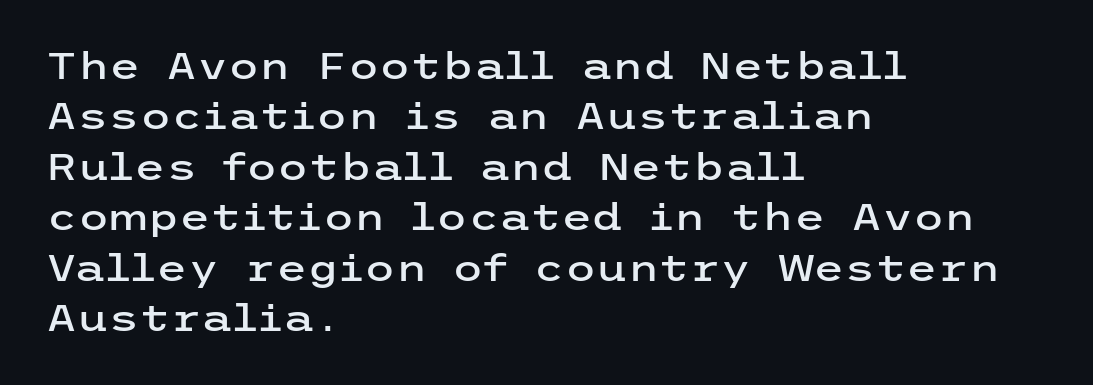
Q: Is the text italic (slanted)? A: No, it is upright.
Q: Is the typeface a serif or a sans-serif typeface? A: Sans-serif.
Q: Is the text underlined? A: No.
Q: How is the paragraph aligned? A: Left-aligned.
Q: Is the spacing between letters normal or unusually wide? A: Normal.
Q: Is the spacing between lines tight, normal or loose? A: Normal.
Q: Width (condensed, normal, or wide)? A: Wide.
Q: Stroke contrast? A: Low.
Q: x-height? A: Medium.
